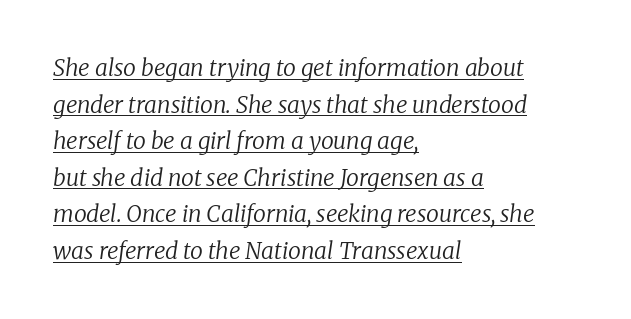
Q: Is the text bold? A: No.
Q: Is the text italic (slanted)? A: Yes, it leans right by about 8 degrees.
Q: Is the text underlined? A: Yes.
Q: How is the paragraph aligned? A: Left-aligned.
Q: Is the spacing between letters normal or unusually wide? A: Normal.
Q: Is the spacing between lines tight, normal or loose? A: Normal.
